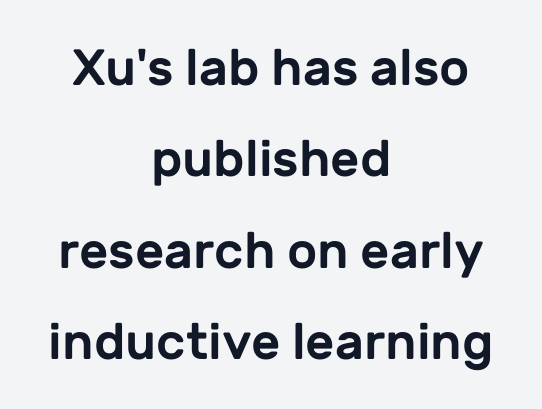
Underline: absent. The designer went with a sans here, leaving each stem footless. The text block is weighted toward neither margin, spreading evenly from the middle. These lines were composed using upright roman letters. Tracking here is standard; glyphs follow each other at the usual distance. Here the designer chose a conventional face with non-uniform glyph widths.
